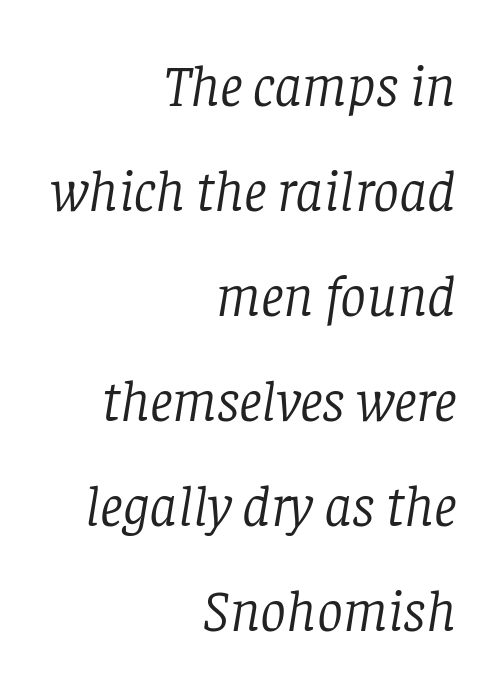
This rendering employs a face with finishing strokes, i.e., a serif. Does the lettering tilt? It does — this is italic. Note the varied advance widths — an 'i' is clearly narrower than an 'm'. No heavy texture on the line: the type isn't bold. The passage shown is not underscored anywhere.
